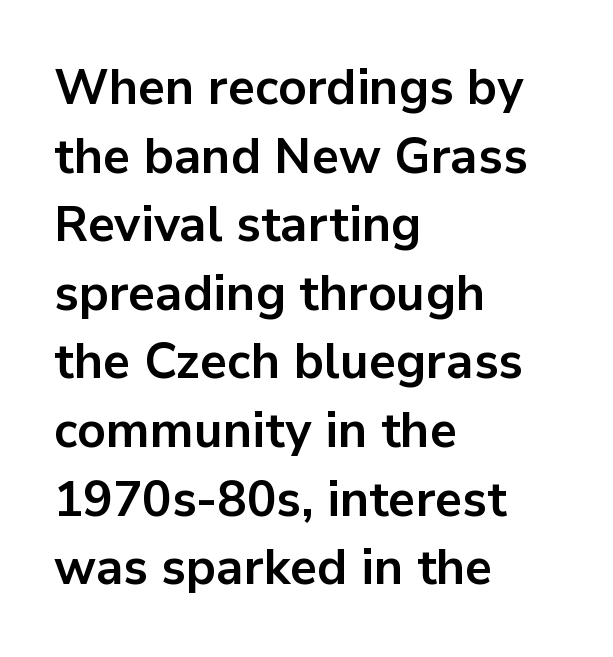
Varying glyph widths throughout — classic text-font behaviour. Compared with a centered layout, this one pins lines to the left instead. Spacing between characters is what you'd get straight out of the box. Stroke terminals: plain, sans-serif.
